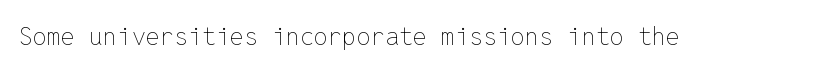
The image shows 25 px text type, upright; set normal letter spacing, not underlined.
